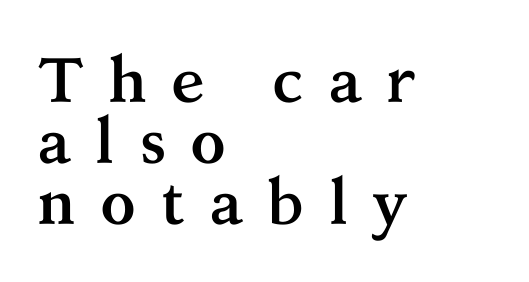
Q: Is the text bold? A: Yes.
Q: Is the text italic (slanted)? A: No, it is upright.
Q: Is the typeface a serif or a sans-serif typeface? A: Serif.
Q: Is the text underlined? A: No.
Q: How is the paragraph aligned? A: Left-aligned.
Q: Is the spacing between letters normal or unusually wide? A: Unusually wide.
Q: Is the spacing between lines tight, normal or loose? A: Tight.
Q: Width (condensed, normal, or wide)? A: Normal.
Q: Stroke contrast? A: Medium.
Q: x-height? A: Medium.
Q: Monospaced? A: No.
